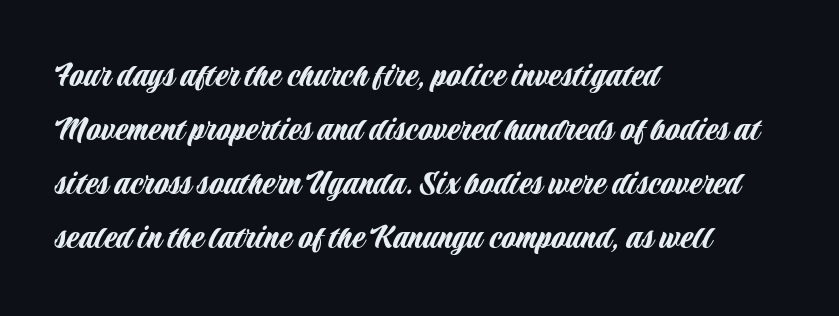
{"serif": "no", "width": "condensed", "stroke_contrast": "low", "x_height": "large", "monospaced": "no", "underline": "no", "align": "left", "line_spacing": "normal", "line_spacing_ratio": 1.46, "letter_spacing": "normal", "letter_spacing_em": 0.0, "glyph_px": 37}
